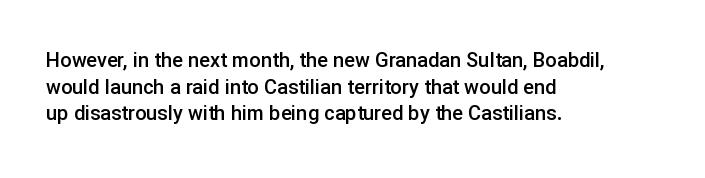
{"italic": "no", "bold": "semi", "underline": "no", "align": "left", "line_spacing": "normal", "line_spacing_ratio": 1.33, "letter_spacing": "normal", "letter_spacing_em": 0.0, "glyph_px": 20}
